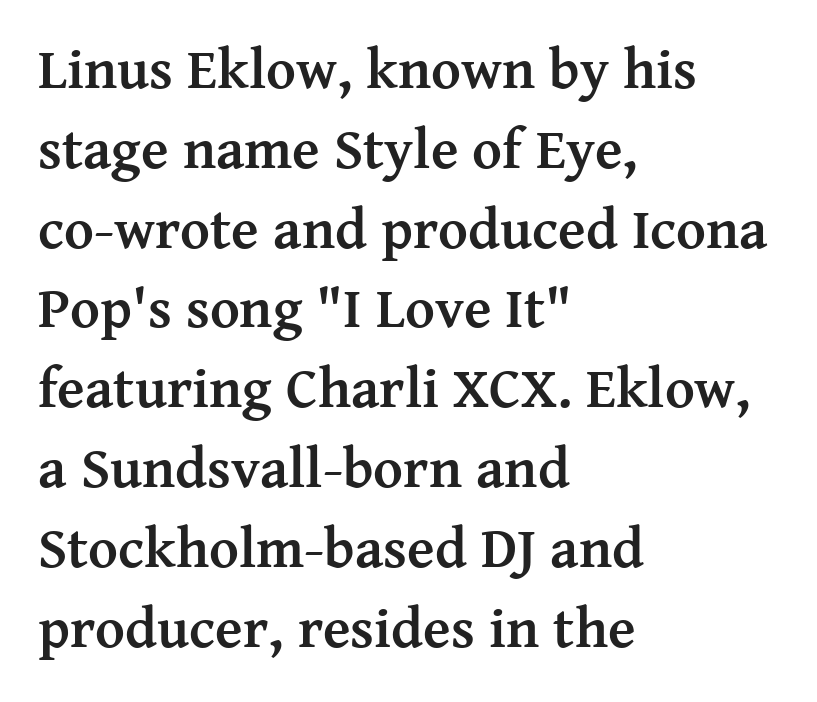
Q: Is the text bold? A: Yes.
Q: Is the text italic (slanted)? A: No, it is upright.
Q: Is the typeface a serif or a sans-serif typeface? A: Serif.
Q: Is the text underlined? A: No.
Q: How is the paragraph aligned? A: Left-aligned.
Q: Is the spacing between letters normal or unusually wide? A: Normal.
Q: Is the spacing between lines tight, normal or loose? A: Normal.
Q: Width (condensed, normal, or wide)? A: Normal.
Q: Stroke contrast? A: Medium.
Q: x-height? A: Medium.
Q: Monospaced? A: No.
